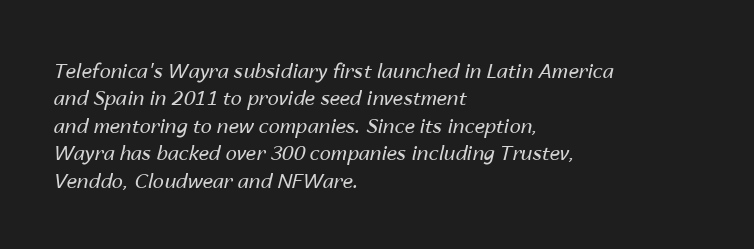
The image shows 20 px text type, italic (leaning right); set left-aligned, normal line spacing (1.37x), normal letter spacing, not underlined.
